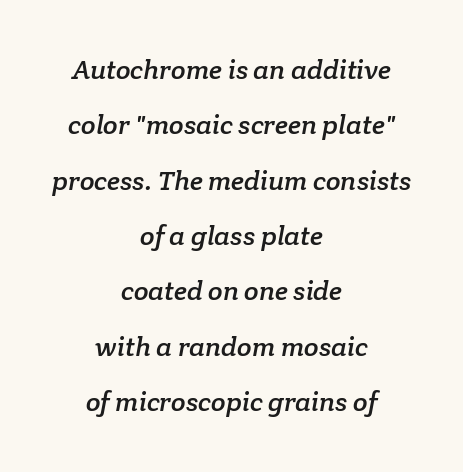
This rendering features lettering with no underline. Honestly, the letter spacing is just normal — you wouldn't notice it. Visually the block forms a symmetrical silhouette, jagged on both flanks. Horizontal bands of white between lines are thick stripes.
